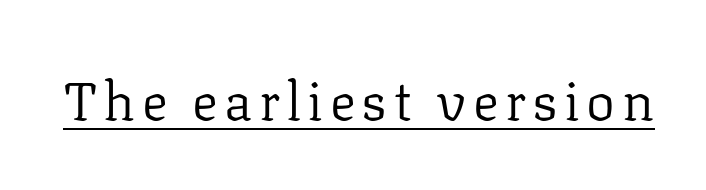
The image shows 54 px regular-weight serif type, upright; set underlined; low stroke contrast and a medium x-height.
